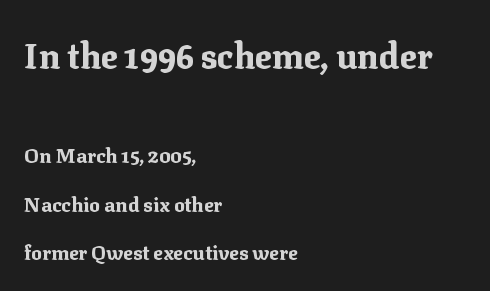
Q: Is the text bold? A: Yes.
Q: Is the text italic (slanted)? A: No, it is upright.
Q: Is the typeface a serif or a sans-serif typeface? A: Serif.
Q: Is the text underlined? A: No.
Q: How is the paragraph aligned? A: Left-aligned.
Q: Is the spacing between letters normal or unusually wide? A: Normal.
Q: Is the spacing between lines tight, normal or loose? A: Loose.
Q: Which block of text is set in a larger size, the first (top) or the second (bottom)? A: The first (top) one.
Q: Width (condensed, normal, or wide)? A: Normal.
Q: Stroke contrast? A: Medium.
Q: x-height? A: Medium.
Q: Monospaced? A: No.
